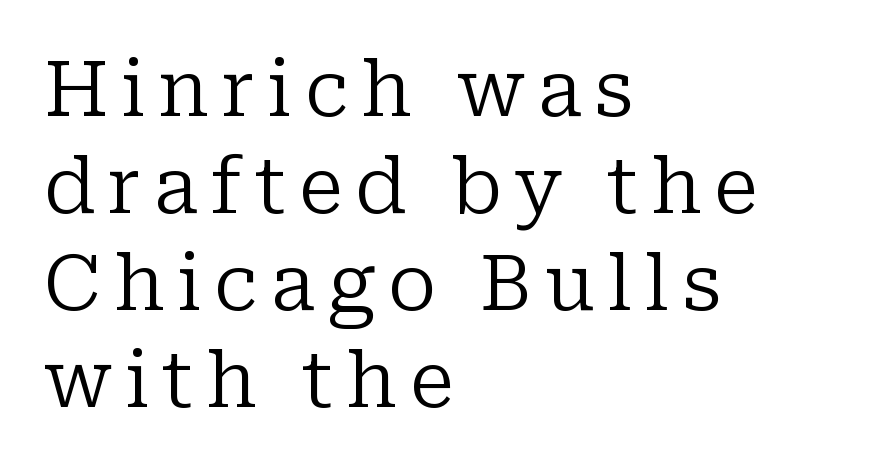
In CSS terms this would be text-align: left. Summary of vertical rhythm: regular, with standard interline spacing. Unbolded letterforms with no extra heft. Rule under the text: the space is simply empty. A typesetter would mark this as roman, not italic.
